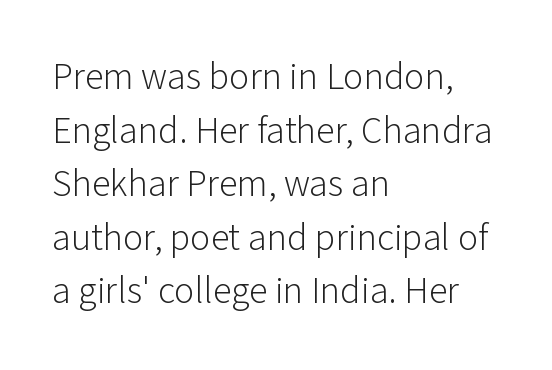
Students, note that the glyphs here touch the page at normal intervals. The rendering anchors every line to the left-hand side. Horizontal bands of white between lines are of average thickness. Style check: upright. The strokes are not fattened; the text isn't bold. You can tell from the bare stems that sans-serif type was used.
